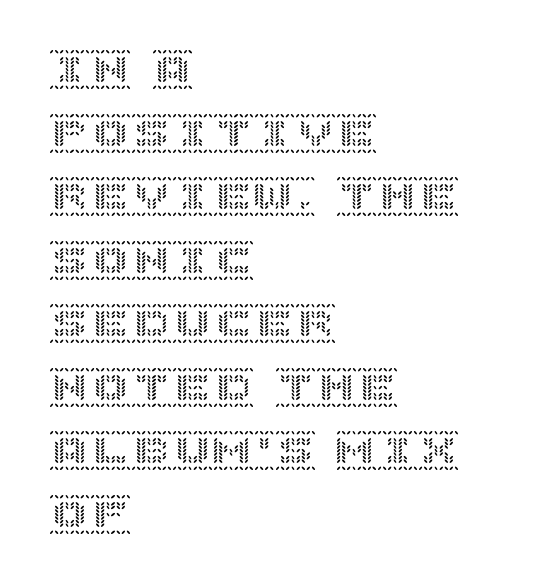
The image shows 41 px text type, upright; set left-aligned, normal line spacing (1.55x), normal letter spacing, not underlined; a large x-height.
